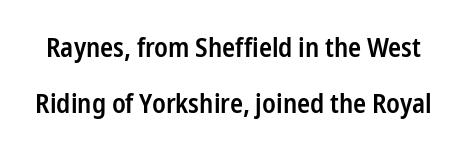
The image shows 27 px text type, upright; set loose line spacing (2.07x), normal letter spacing, not underlined.
